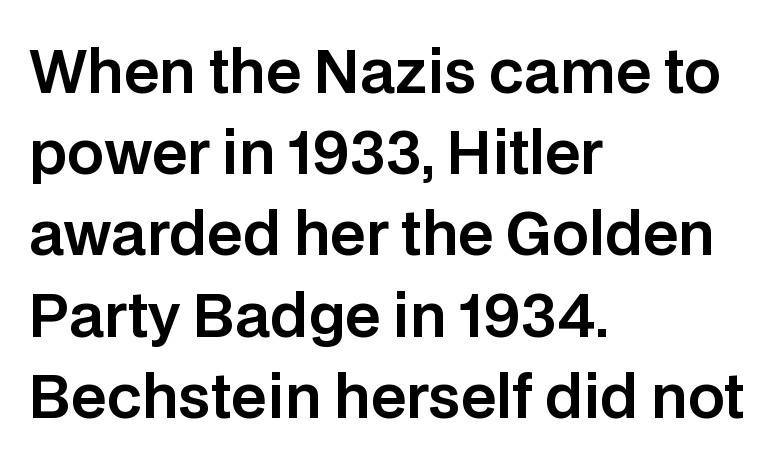
Q: Is the text italic (slanted)? A: No, it is upright.
Q: Is the typeface a serif or a sans-serif typeface? A: Sans-serif.
Q: Is the text underlined? A: No.
Q: How is the paragraph aligned? A: Left-aligned.
Q: Is the spacing between letters normal or unusually wide? A: Normal.
Q: Is the spacing between lines tight, normal or loose? A: Normal.
Q: Width (condensed, normal, or wide)? A: Normal.
Q: Stroke contrast? A: Low.
Q: x-height? A: Large.
Q: Monospaced? A: No.
